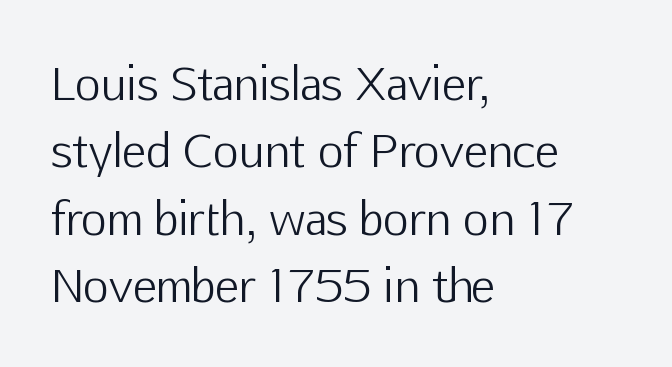
The image shows 45 px light sans-serif type, upright; set left-aligned, normal line spacing (1.5x), normal letter spacing, not underlined; low stroke contrast and a medium x-height.
